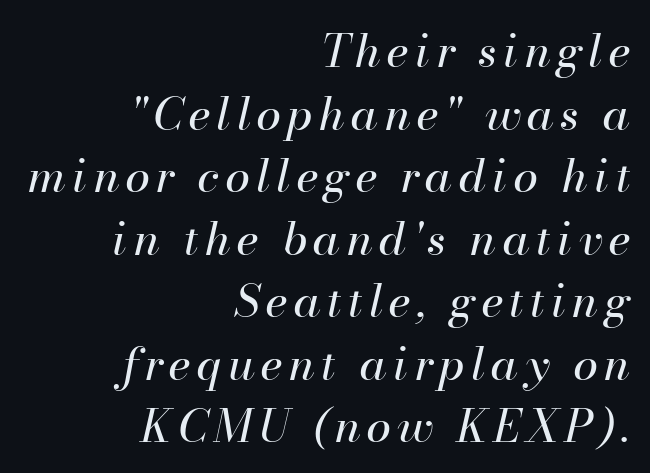
The image shows 45 px regular-weight type, italic (leaning right); set right-aligned, normal line spacing (1.39x), not underlined; high stroke contrast and a small x-height.
